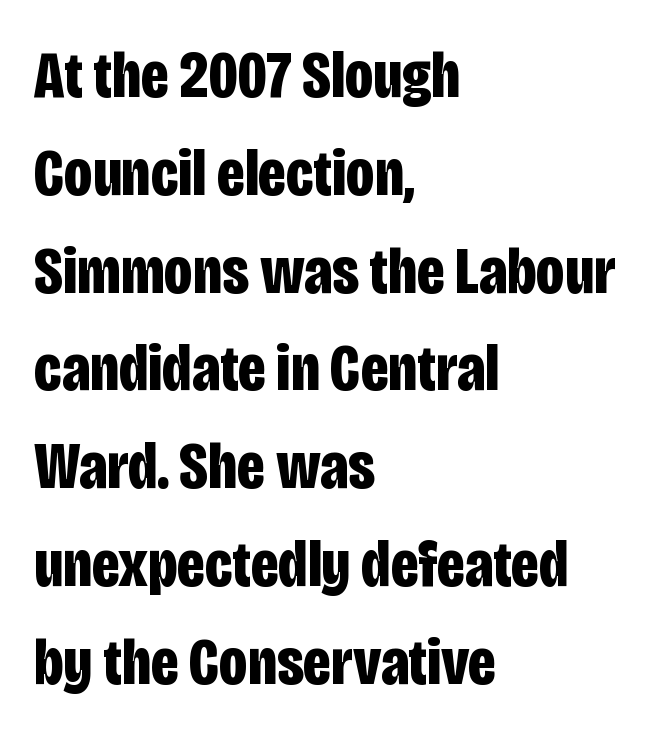
Q: Is the text bold? A: Yes.
Q: Is the text italic (slanted)? A: No, it is upright.
Q: Is the typeface a serif or a sans-serif typeface? A: Sans-serif.
Q: Is the text underlined? A: No.
Q: How is the paragraph aligned? A: Left-aligned.
Q: Is the spacing between letters normal or unusually wide? A: Normal.
Q: Is the spacing between lines tight, normal or loose? A: Normal.
Q: Width (condensed, normal, or wide)? A: Condensed.
Q: Stroke contrast? A: Low.
Q: x-height? A: Large.
Q: Monospaced? A: No.
